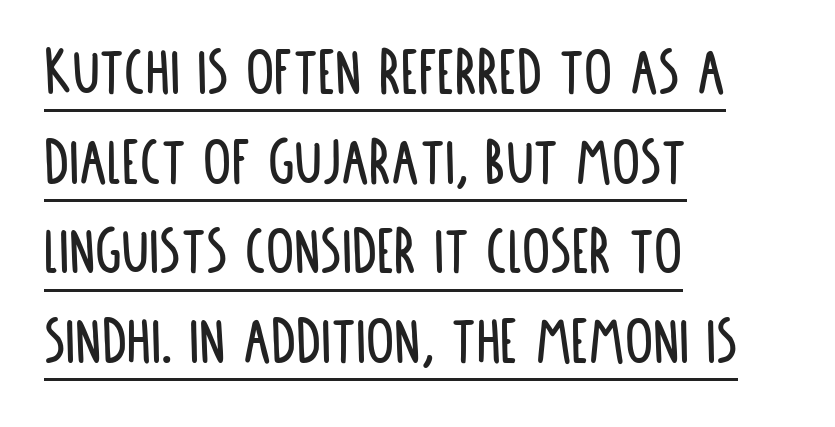
{"serif": "no", "italic": "no", "width": "condensed", "stroke_contrast": "low", "x_height": "large", "monospaced": "no", "underline": "yes", "align": "left", "line_spacing": "normal", "line_spacing_ratio": 1.28, "letter_spacing": "normal", "letter_spacing_em": 0.0, "glyph_px": 70}
